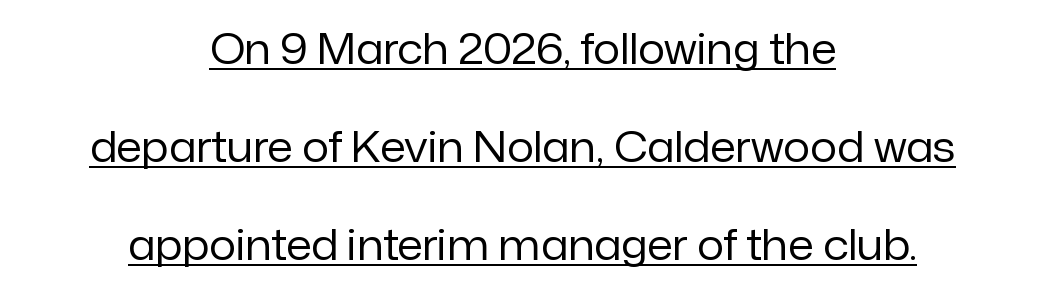
{"serif": "no", "italic": "no", "bold": "no", "weight": "regular", "width": "normal", "stroke_contrast": "low", "x_height": "medium", "monospaced": "no", "underline": "yes", "align": "center", "line_spacing": "loose", "line_spacing_ratio": 2.33, "letter_spacing": "normal", "letter_spacing_em": 0.0, "glyph_px": 42}
